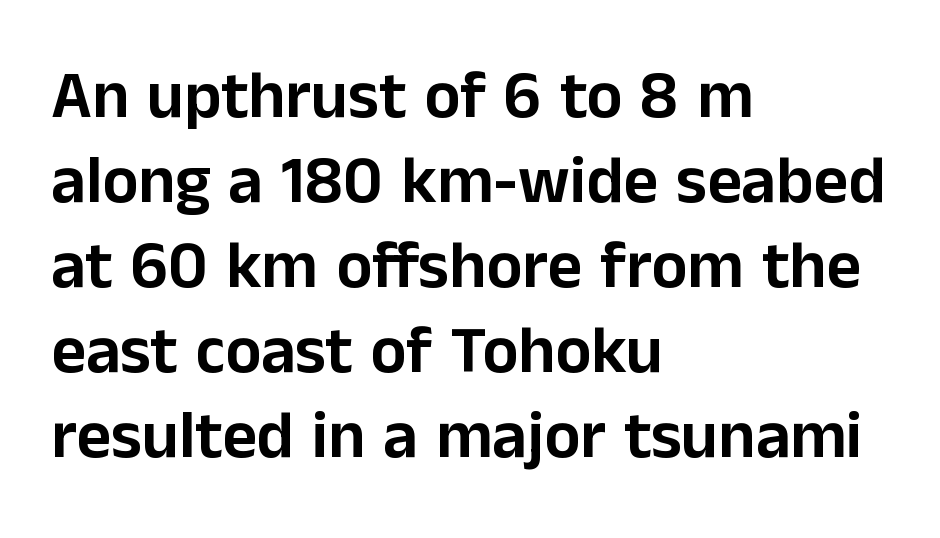
Decoration check: the copy has no underline. The letters stand upright; this is a roman face. The passage is arranged the way most books set body copy — flush left. Characters follow at the spacing the type designer built in.
